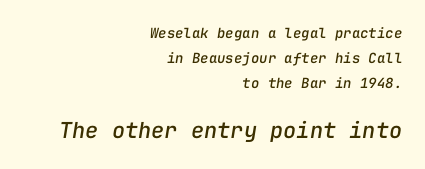
The passage shown has conventional tracking throughout. In this sample the second text group is rendered at the bigger scale. Anything drawn beneath the words? Only blank space. When letters slant like this, we call the style italic. Reading down the block, your eye finds every line finishing at a fixed right position.
